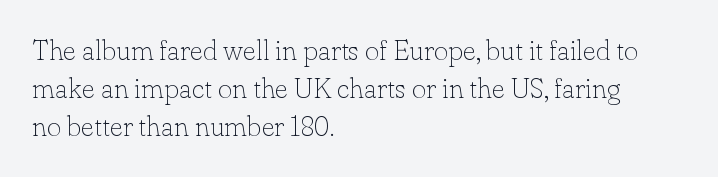
Successive baselines arrive at the customary interval. One-word summary of the alignment: left. Each stroke keeps to a modest, everyday thickness or less. Standard letterfit; no display-style spreading of the glyphs.
